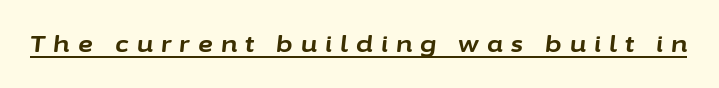
Emphasis is given by a line drawn under the lettering. You'd pick this weight for a headline — it's a proper bold. Would a proofreader flag this as italicized? Yes. Glyph-to-glyph distance is far greater than everyday printed text.
